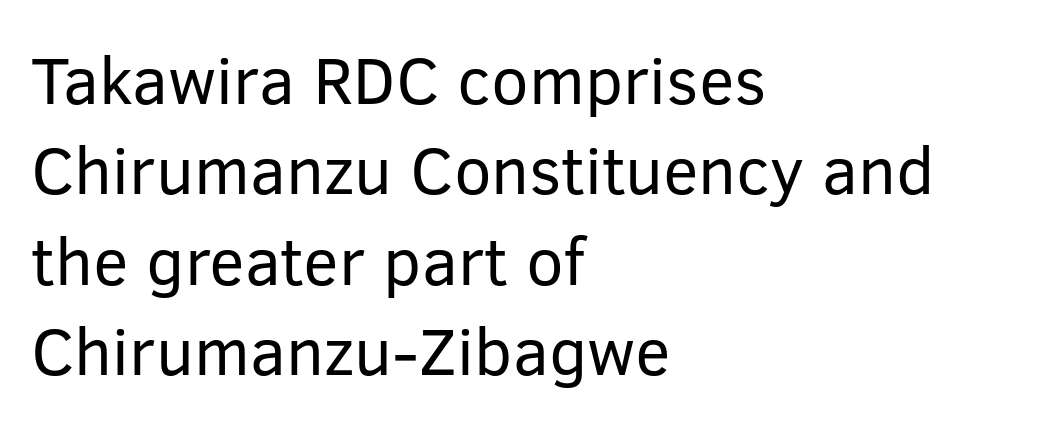
The image shows 67 px regular-weight sans-serif type, upright; set left-aligned, normal line spacing (1.35x), normal letter spacing, not underlined; low stroke contrast and a medium x-height.
